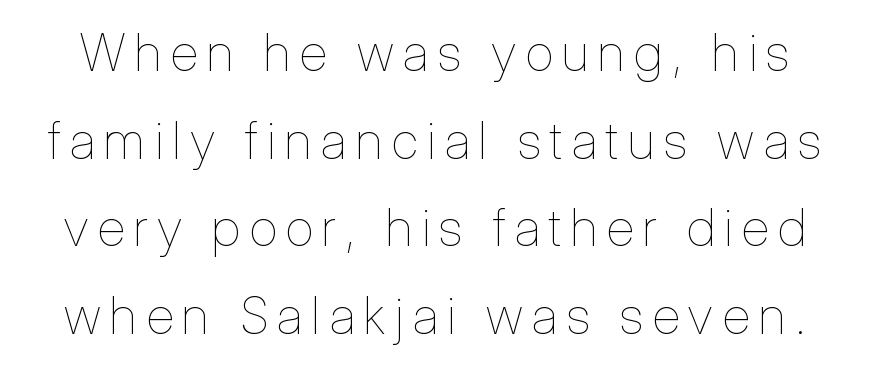
{"italic": "no", "bold": "no", "weight": "thin", "width": "condensed", "stroke_contrast": "low", "x_height": "medium", "monospaced": "no", "underline": "no", "line_spacing_ratio": 1.72, "glyph_px": 51}
